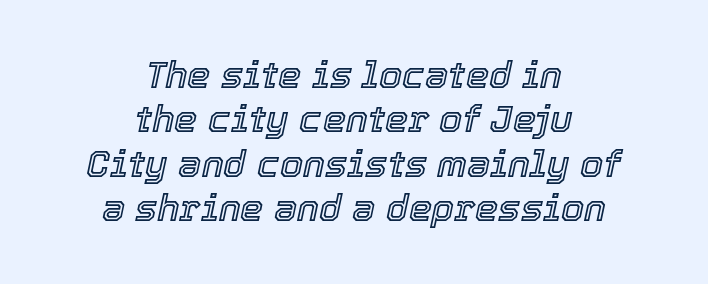
The image shows 37 px text type, italic (leaning right); set centered, line spacing 1.2x, normal letter spacing, not underlined; a medium x-height.
